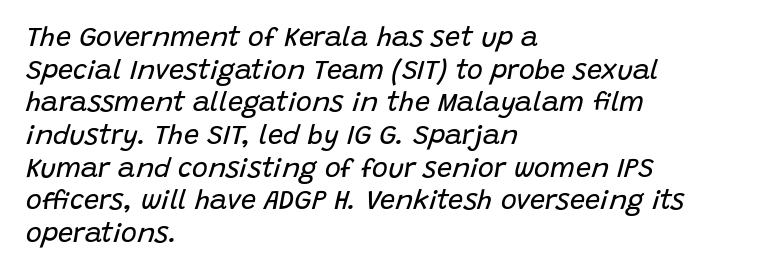
{"italic": "yes", "lean": "right", "slant_degrees": 15, "bold": "no", "underline": "no", "align": "left", "line_spacing_ratio": 1.21, "letter_spacing": "normal", "letter_spacing_em": 0.0, "glyph_px": 27}
